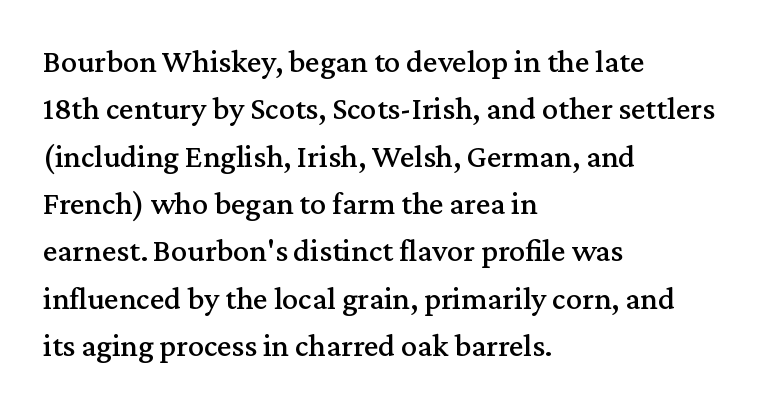
{"serif": "yes", "italic": "no", "width": "normal", "stroke_contrast": "medium", "x_height": "medium", "monospaced": "no", "underline": "no", "align": "left", "line_spacing": "normal", "line_spacing_ratio": 1.48, "letter_spacing": "normal", "letter_spacing_em": 0.0, "glyph_px": 32}
